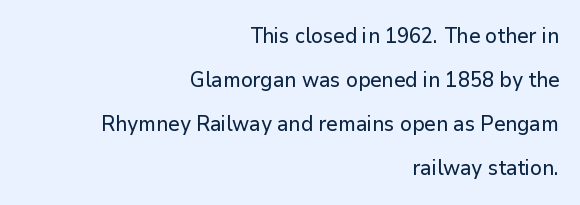
{"italic": "no", "underline": "no", "align": "right", "line_spacing": "loose", "line_spacing_ratio": 2.1, "letter_spacing": "normal", "letter_spacing_em": 0.0, "glyph_px": 21}
